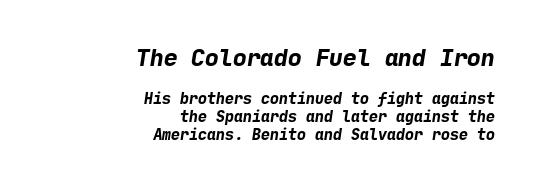
Short and long lines alike share a common ending point at right. The tracking reads as untouched default to a designer's eye. A dark, heavy texture on the line: the type is bold. The strip under each line holds only bare page.
